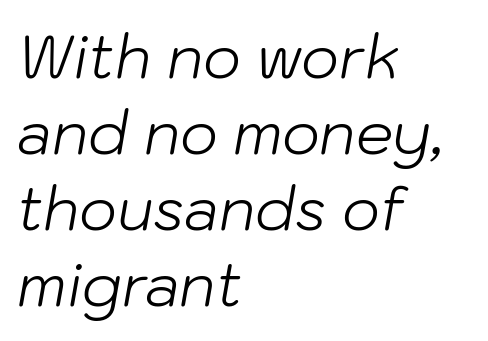
Q: Is the text bold? A: No.
Q: Is the text italic (slanted)? A: Yes, it leans right by about 10 degrees.
Q: Is the text underlined? A: No.
Q: How is the paragraph aligned? A: Left-aligned.
Q: Is the spacing between letters normal or unusually wide? A: Normal.
Q: Is the spacing between lines tight, normal or loose? A: Normal.
Q: Width (condensed, normal, or wide)? A: Normal.
Q: Stroke contrast? A: Low.
Q: x-height? A: Medium.
Q: Monospaced? A: No.
